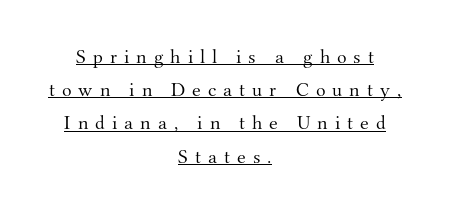
Q: Is the text bold? A: No.
Q: Is the text italic (slanted)? A: No, it is upright.
Q: Is the text underlined? A: Yes.
Q: How is the paragraph aligned? A: Centered.
Q: Is the spacing between letters normal or unusually wide? A: Unusually wide.
Q: Is the spacing between lines tight, normal or loose? A: Normal.
